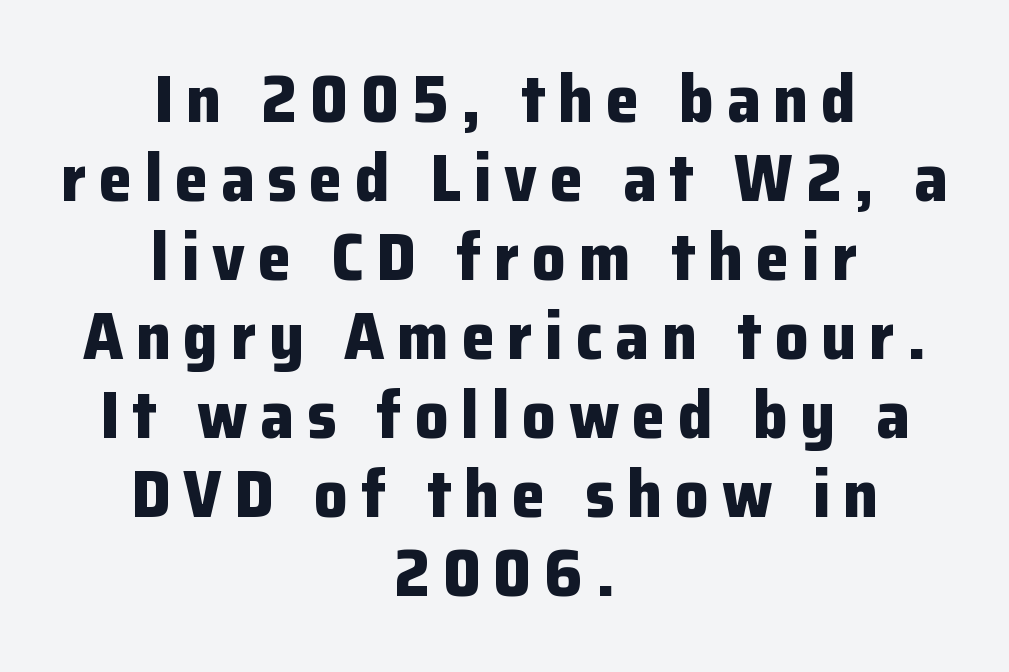
You could not count columns in this text — the font is proportionally spaced. The designer went with a sans here, leaving each stem footless. Designer's note — italics off, roman on. Look at the stroke-to-counter ratio: heavy, a bold. In CSS terms this would be text-align: center.
